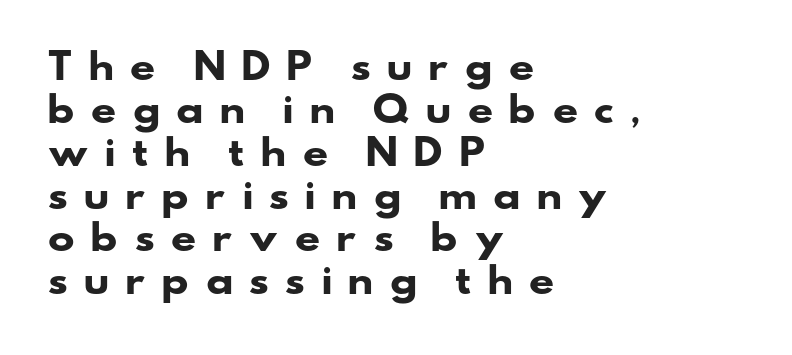
The image shows 36 px heavy, wide sans-serif type; set left-aligned, line spacing 1.19x, unusually wide letter spacing (+0.41 em), not underlined; low stroke contrast and a small x-height.
